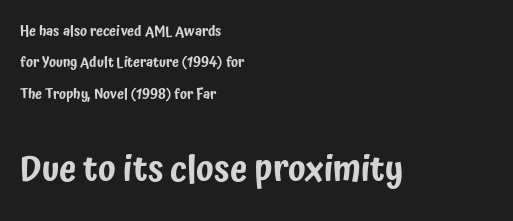
Q: Is the text italic (slanted)? A: No, it is upright.
Q: Is the typeface a serif or a sans-serif typeface? A: Sans-serif.
Q: Is the text underlined? A: No.
Q: How is the paragraph aligned? A: Left-aligned.
Q: Is the spacing between letters normal or unusually wide? A: Normal.
Q: Is the spacing between lines tight, normal or loose? A: Loose.
Q: Which block of text is set in a larger size, the first (top) or the second (bottom)? A: The second (bottom) one.
Q: Width (condensed, normal, or wide)? A: Condensed.
Q: Stroke contrast? A: Low.
Q: x-height? A: Medium.
Q: Monospaced? A: No.
